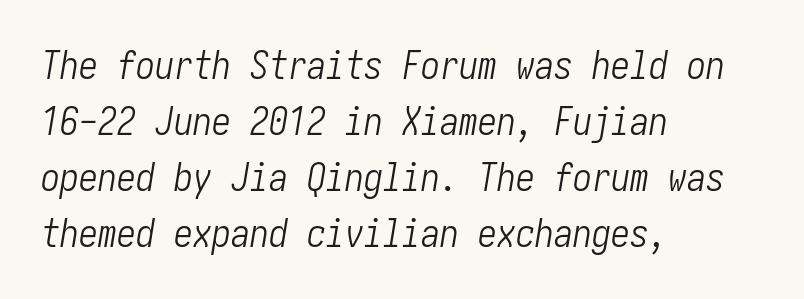
{"italic": "yes", "lean": "right", "slant_degrees": 10, "bold": "no", "weight": "light", "width": "condensed", "stroke_contrast": "low", "x_height": "medium", "underline": "no", "align": "left", "line_spacing": "normal", "line_spacing_ratio": 1.47, "letter_spacing": "normal", "letter_spacing_em": 0.0, "glyph_px": 38}
